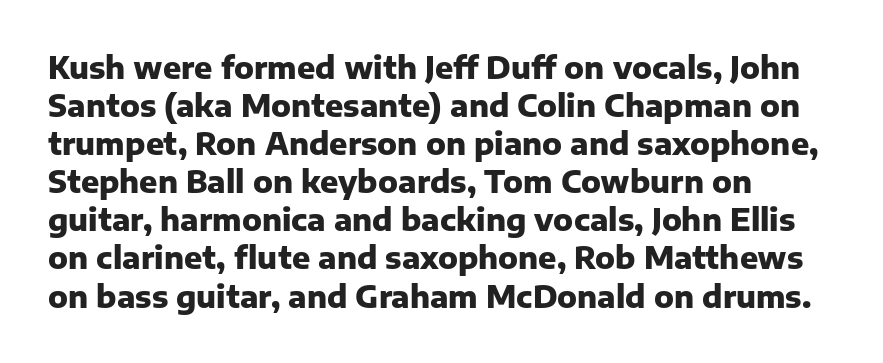
{"serif": "no", "italic": "no", "bold": "yes", "weight": "heavy", "width": "normal", "stroke_contrast": "low", "x_height": "medium", "monospaced": "no", "underline": "no", "align": "left", "line_spacing": "normal", "line_spacing_ratio": 1.27, "letter_spacing": "normal", "letter_spacing_em": 0.0, "glyph_px": 30}
